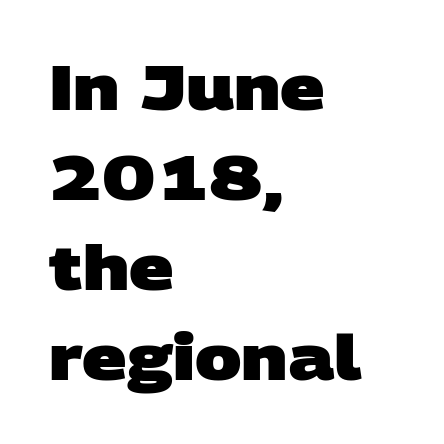
{"serif": "no", "bold": "yes", "weight": "heavy", "width": "wide", "stroke_contrast": "low", "x_height": "large", "monospaced": "no", "underline": "no", "align": "left", "line_spacing": "normal", "line_spacing_ratio": 1.45, "letter_spacing": "normal", "letter_spacing_em": 0.0, "glyph_px": 62}
